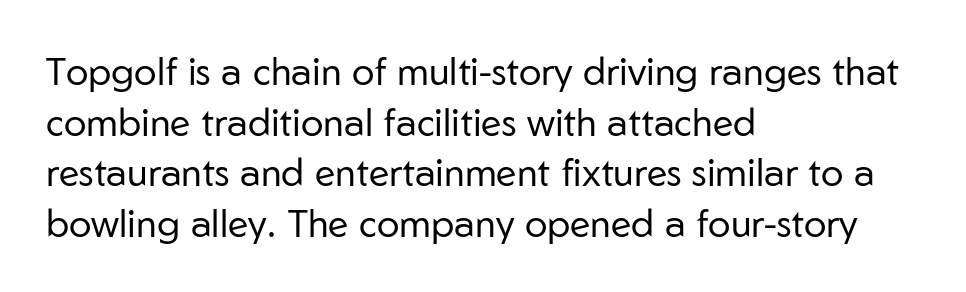
Each stroke keeps to a modest, everyday thickness or less. A student would call this left alignment; a typographer would say flush left, rag right. The words here are not underlined. Each letter keeps its own natural width here, so spacing adapts to shape.
